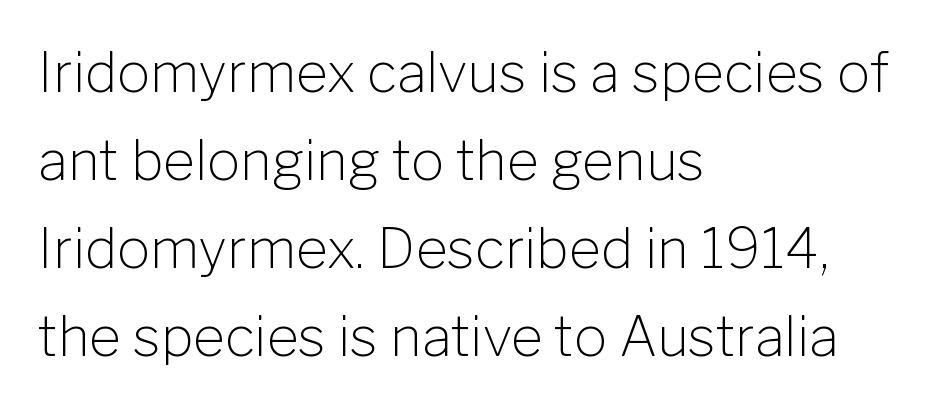
The image shows 55 px light sans-serif type, upright; set left-aligned, normal line spacing (1.6x), normal letter spacing, not underlined; low stroke contrast and a medium x-height.
